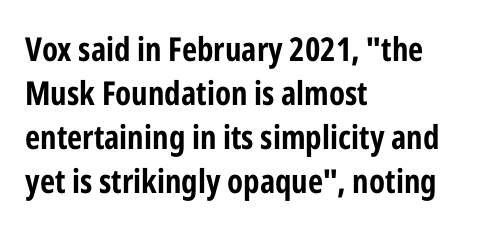
This is roman type, the default non-slanted kind. The letters advance in unequal steps, a hallmark of proportional type. I'd call this a sans setting — the letters go barefoot. The space between consecutive lines is moderate. Check the space under the baseline: it is left empty.
